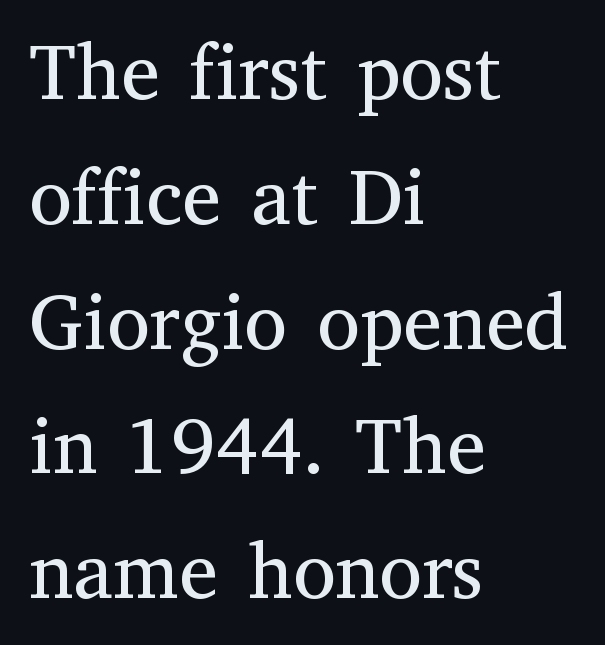
The image shows 78 px regular-weight serif type, upright; set left-aligned, normal line spacing (1.6x), normal letter spacing, not underlined; medium stroke contrast and a medium x-height.
